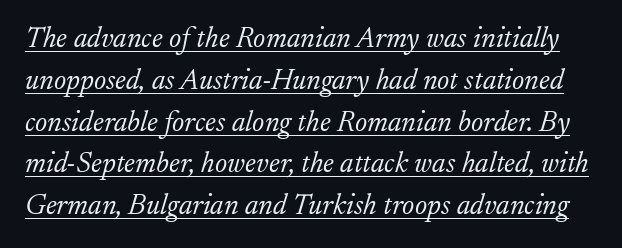
The image shows 29 px light serif type, italic (leaning right); set normal line spacing (1.44x), normal letter spacing, underlined; low stroke contrast and a small x-height.
